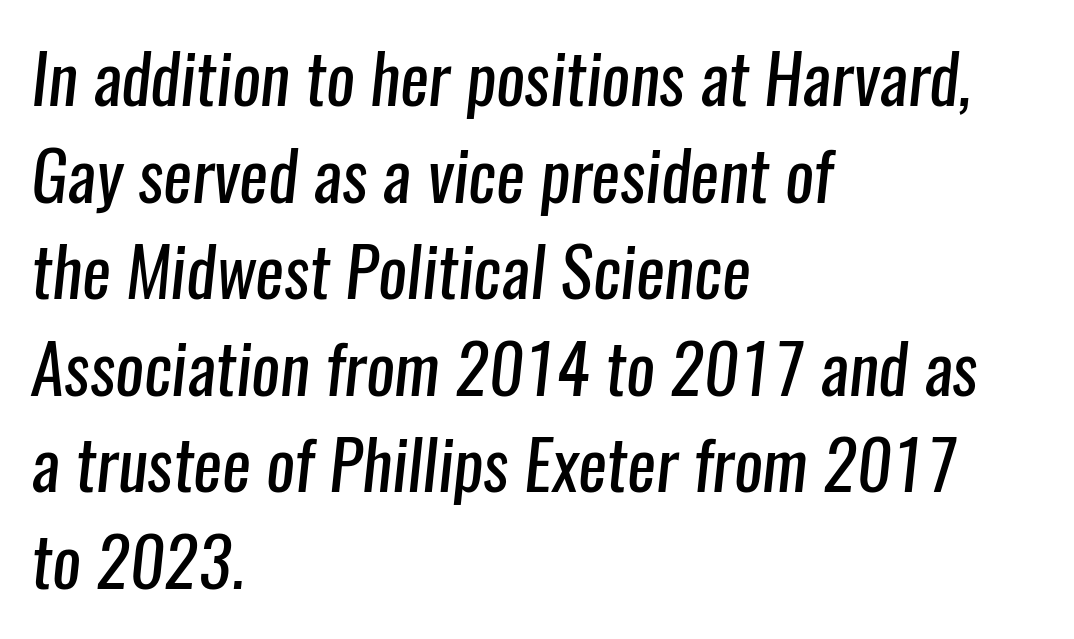
Observe the absence of serifs on each vertical stroke in this sample. Horizontal bands of white between lines are of average thickness. Type without underlining. The rendering uses natural spacing where letterforms have individual widths. Letters have the restrained weight of plain body copy at most.
